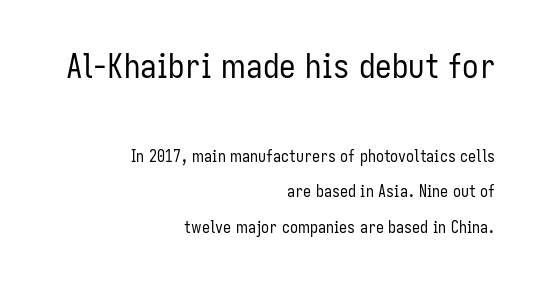
Q: Is the text bold? A: No.
Q: Is the text italic (slanted)? A: No, it is upright.
Q: Is the typeface a serif or a sans-serif typeface? A: Sans-serif.
Q: Is the text underlined? A: No.
Q: How is the paragraph aligned? A: Right-aligned.
Q: Is the spacing between letters normal or unusually wide? A: Normal.
Q: Is the spacing between lines tight, normal or loose? A: Loose.
Q: Which block of text is set in a larger size, the first (top) or the second (bottom)? A: The first (top) one.
Q: Width (condensed, normal, or wide)? A: Condensed.
Q: Stroke contrast? A: Low.
Q: x-height? A: Medium.
Q: Monospaced? A: No.
